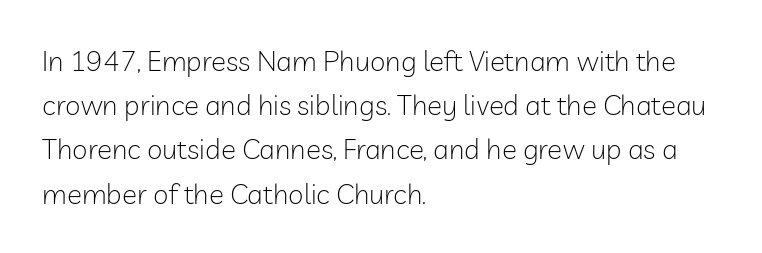
{"serif": "no", "italic": "no", "bold": "no", "weight": "light", "width": "normal", "stroke_contrast": "low", "x_height": "medium", "monospaced": "no", "underline": "no", "align": "left", "line_spacing": "normal", "line_spacing_ratio": 1.58, "letter_spacing": "normal", "letter_spacing_em": 0.0, "glyph_px": 28}
